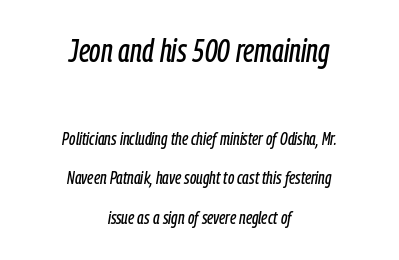
{"italic": "yes", "lean": "right", "slant_degrees": 9, "width": "condensed", "stroke_contrast": "low", "x_height": "medium", "monospaced": "no", "underline": "no", "align": "center", "line_spacing": "loose", "line_spacing_ratio": 2.19, "letter_spacing": "normal", "letter_spacing_em": 0.0, "larger_block": "first", "size_ratio": 1.78, "glyph_px": 32}
